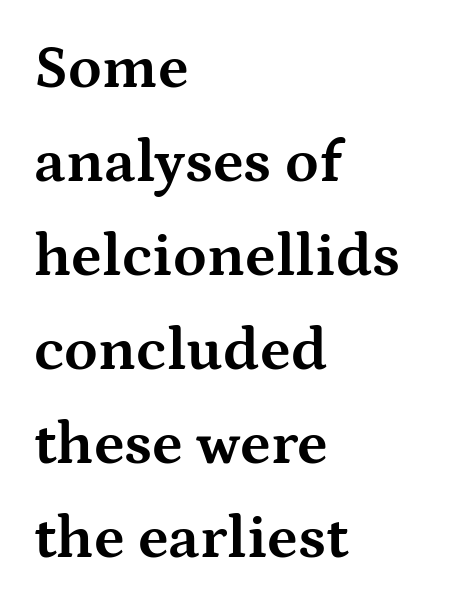
Q: Is the text bold? A: Yes.
Q: Is the text italic (slanted)? A: No, it is upright.
Q: Is the typeface a serif or a sans-serif typeface? A: Serif.
Q: Is the text underlined? A: No.
Q: How is the paragraph aligned? A: Left-aligned.
Q: Is the spacing between letters normal or unusually wide? A: Normal.
Q: Is the spacing between lines tight, normal or loose? A: Normal.
Q: Width (condensed, normal, or wide)? A: Wide.
Q: Stroke contrast? A: Medium.
Q: x-height? A: Medium.
Q: Monospaced? A: No.
